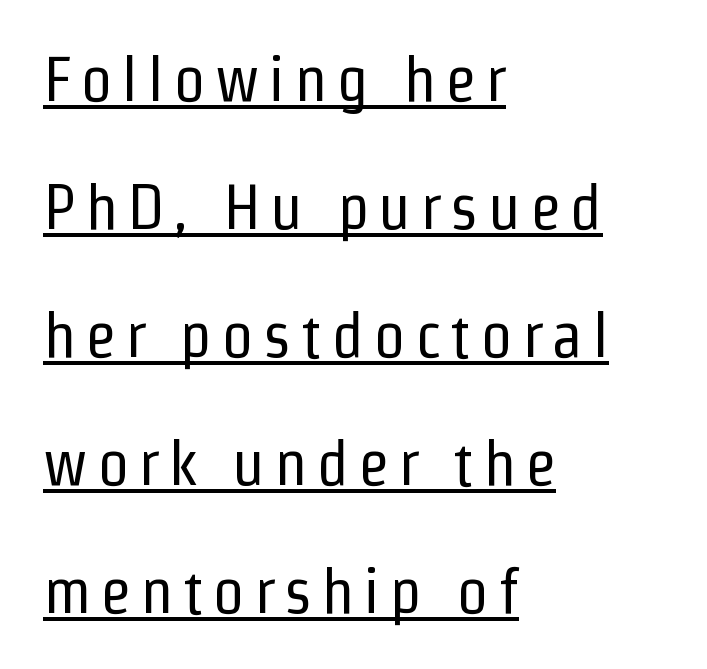
This rendering uses left alignment, leaving the right contour irregular. Are there feet on the stems? There aren't — it's a sans. A light-to-regular cut is what we see here. The space between consecutive lines is lavish. The type sits square on the baseline with zero lean. The passage shown is underscored from start to finish.
